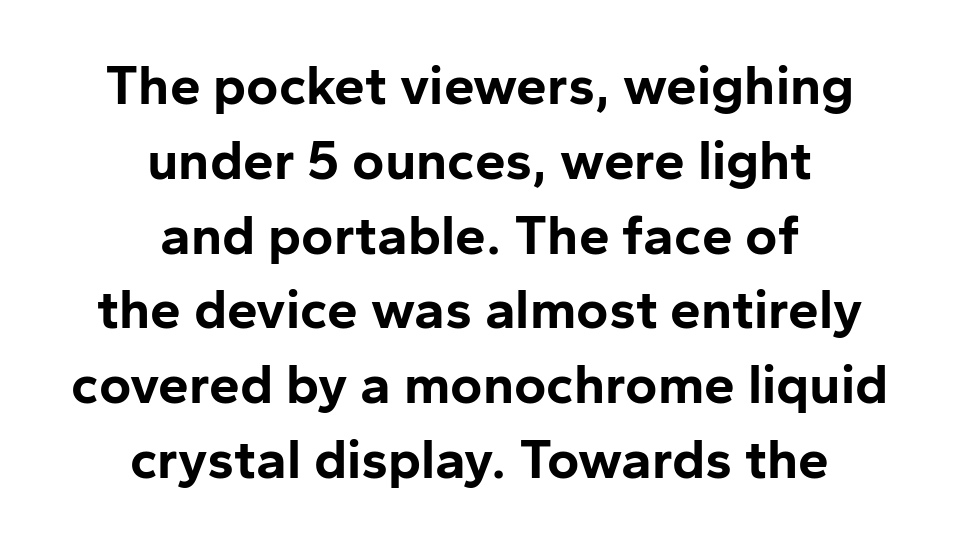
The image shows 55 px bold sans-serif type, upright; set centered, normal line spacing (1.36x), normal letter spacing, not underlined; low stroke contrast and a medium x-height.
